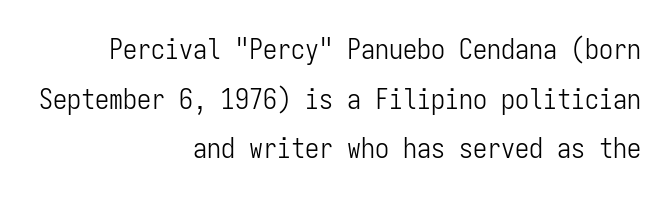
Posture: upright roman. The zone under the glyphs is completely vacant. If you drew a ruler down the right edge, every line would touch it. These lines are rendered in a fixed-pitch font. The type family on display is of the sans-serif kind. Students, note that the glyphs here touch the page at normal intervals.
